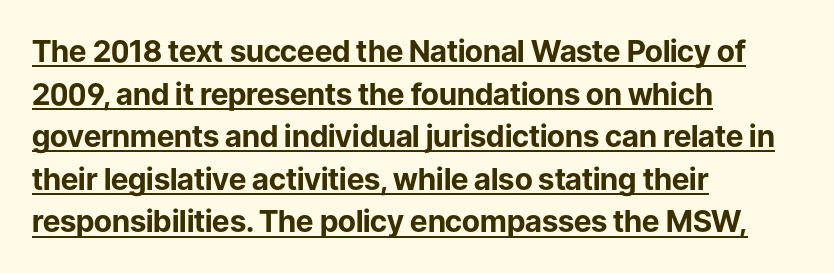
The image shows 30 px bold sans-serif type, upright; set left-aligned, normal line spacing (1.42x), normal letter spacing, underlined; low stroke contrast and a medium x-height.
